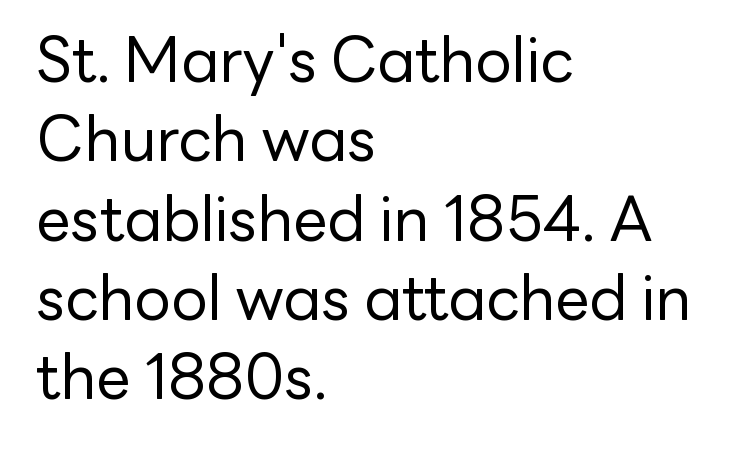
Q: Is the text bold? A: No.
Q: Is the text italic (slanted)? A: No, it is upright.
Q: Is the typeface a serif or a sans-serif typeface? A: Sans-serif.
Q: Is the text underlined? A: No.
Q: How is the paragraph aligned? A: Left-aligned.
Q: Is the spacing between letters normal or unusually wide? A: Normal.
Q: Is the spacing between lines tight, normal or loose? A: Normal.
Q: Width (condensed, normal, or wide)? A: Normal.
Q: Stroke contrast? A: Low.
Q: x-height? A: Medium.
Q: Monospaced? A: No.
